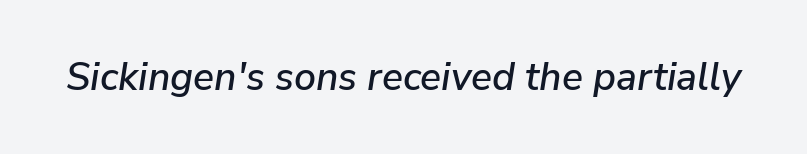
The image shows 39 px text type, italic (leaning right); set normal letter spacing, not underlined; low stroke contrast and a medium x-height.
